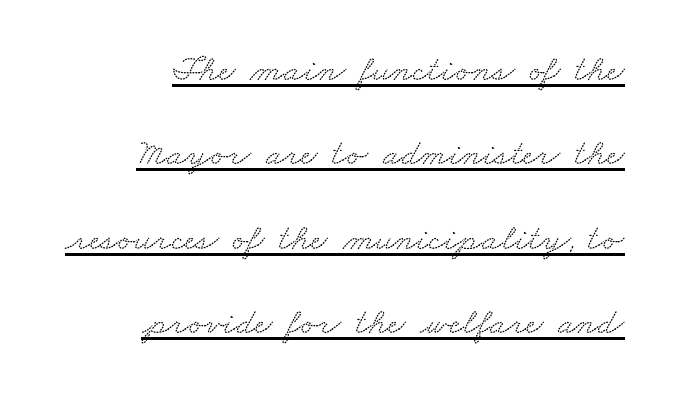
Q: Is the typeface a serif or a sans-serif typeface? A: Serif.
Q: Is the text underlined? A: Yes.
Q: How is the paragraph aligned? A: Right-aligned.
Q: Is the spacing between letters normal or unusually wide? A: Normal.
Q: Is the spacing between lines tight, normal or loose? A: Loose.
Q: Width (condensed, normal, or wide)? A: Wide.
Q: Stroke contrast? A: Low.
Q: x-height? A: Small.
Q: Monospaced? A: No.
